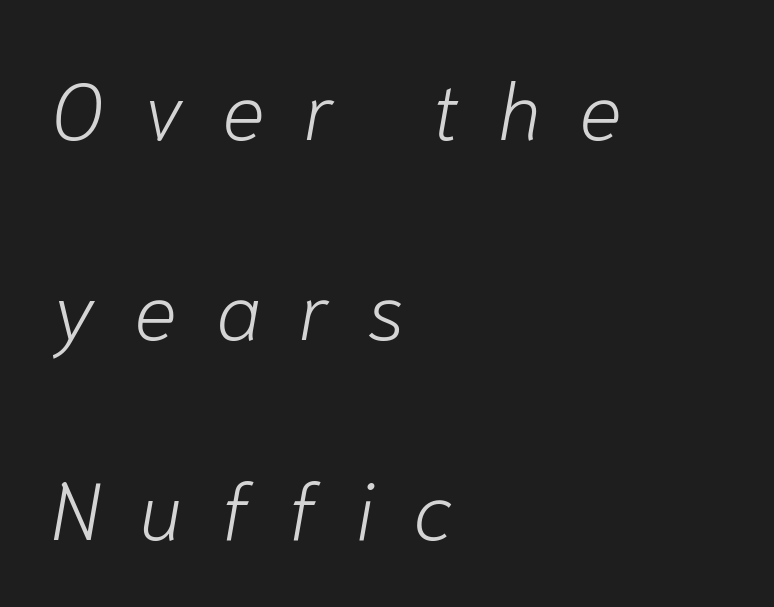
{"italic": "yes", "lean": "right", "slant_degrees": 10, "bold": "no", "weight": "light", "width": "normal", "stroke_contrast": "low", "x_height": "medium", "monospaced": "no", "underline": "no", "align": "left", "line_spacing": "loose", "line_spacing_ratio": 2.5, "letter_spacing": "wide", "letter_spacing_em": 0.48, "glyph_px": 80}
